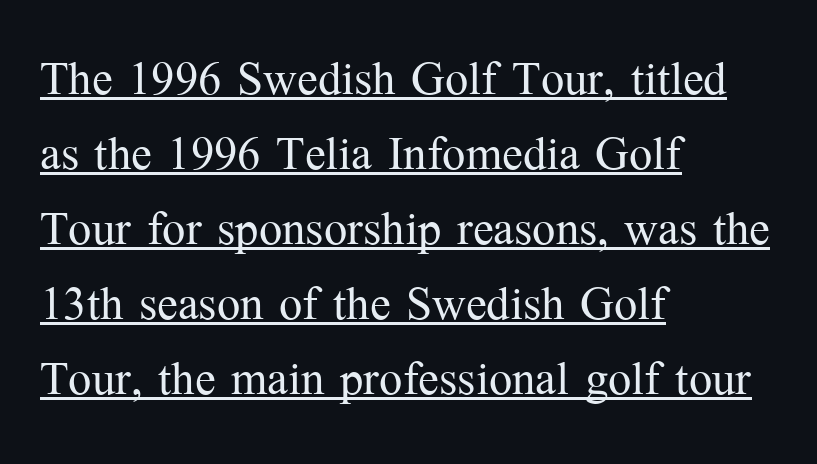
{"serif": "yes", "italic": "no", "bold": "no", "weight": "light", "width": "normal", "stroke_contrast": "medium", "x_height": "medium", "monospaced": "no", "underline": "yes", "align": "left", "line_spacing_ratio": 1.21, "letter_spacing": "normal", "letter_spacing_em": 0.0, "glyph_px": 62}
